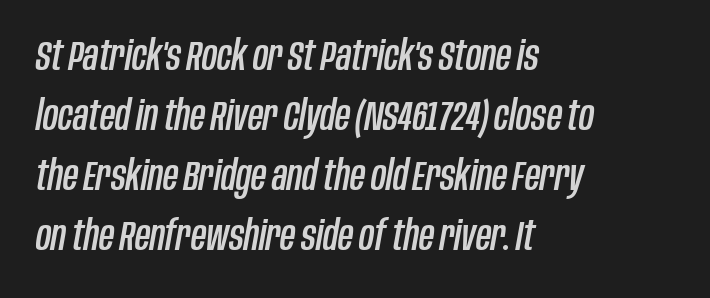
Q: Is the text italic (slanted)? A: Yes, it leans right by about 10 degrees.
Q: Is the text underlined? A: No.
Q: How is the paragraph aligned? A: Left-aligned.
Q: Is the spacing between letters normal or unusually wide? A: Normal.
Q: Is the spacing between lines tight, normal or loose? A: Normal.
Q: Width (condensed, normal, or wide)? A: Condensed.
Q: Stroke contrast? A: Low.
Q: x-height? A: Large.
Q: Monospaced? A: No.
